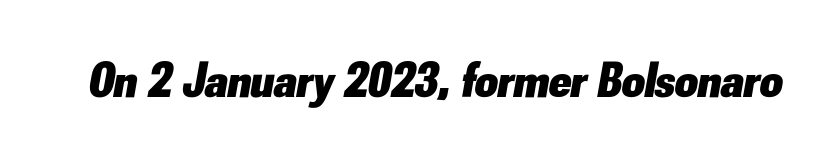
This sample uses an oblique cut, with every glyph tilted off the vertical. A full-strength bold gives these letters their thick strokes. Tracking here is standard; glyphs follow each other at the usual distance. Words float on clear page, feet unadorned. You could not count columns in this text — the font is proportionally spaced.
